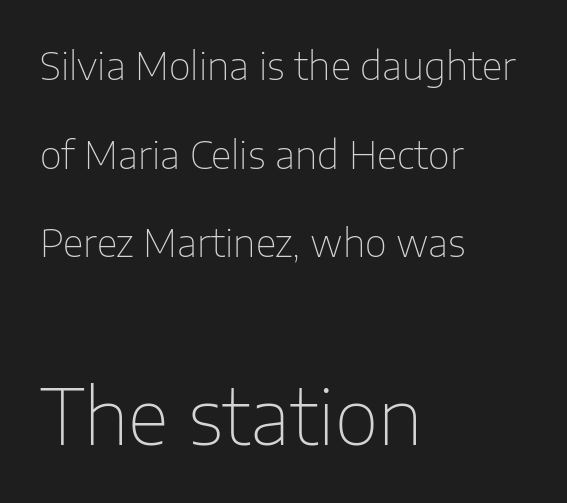
The image shows 76 px thin sans-serif type, upright; set left-aligned, loose line spacing (2.33x), normal letter spacing, not underlined; the second (bottom) block is 2.0x larger; low stroke contrast and a medium x-height.
